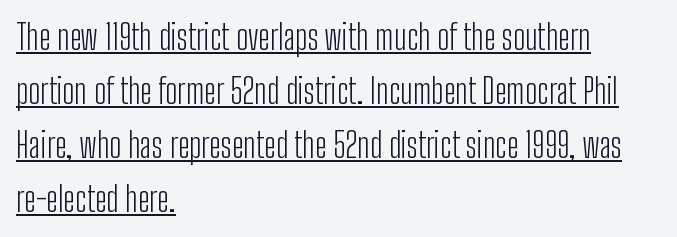
Q: Is the text bold? A: No.
Q: Is the text italic (slanted)? A: No, it is upright.
Q: Is the typeface a serif or a sans-serif typeface? A: Sans-serif.
Q: Is the text underlined? A: Yes.
Q: How is the paragraph aligned? A: Left-aligned.
Q: Is the spacing between letters normal or unusually wide? A: Normal.
Q: Is the spacing between lines tight, normal or loose? A: Normal.
Q: Width (condensed, normal, or wide)? A: Condensed.
Q: Stroke contrast? A: Low.
Q: x-height? A: Medium.
Q: Monospaced? A: No.
